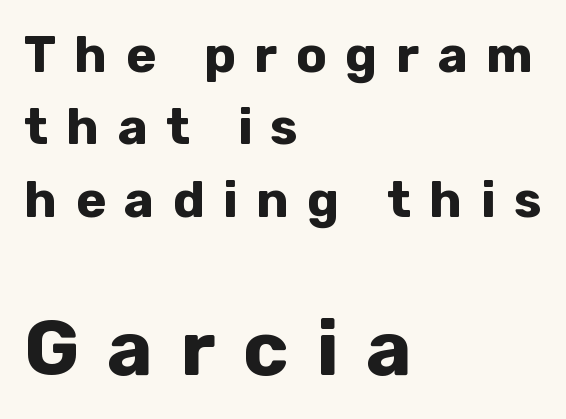
Descenders are the only things crossing below the line. Each word looks stretched out because of the extra space between its letters. Typesetter's note: full bold, strokes at maximum text heaviness. Reading down the column, the eye jumps a familiar distance to each next line. Examine the stroke ends and you'll find no serifs.
